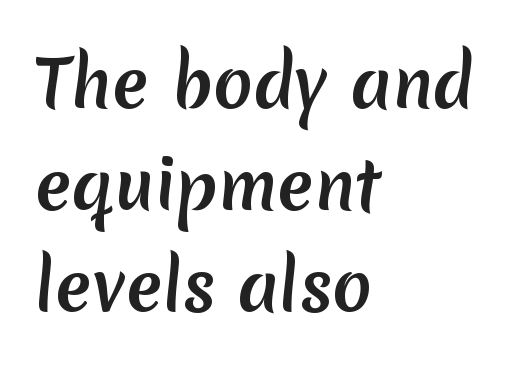
Q: Is the typeface a serif or a sans-serif typeface? A: Sans-serif.
Q: Is the text underlined? A: No.
Q: How is the paragraph aligned? A: Left-aligned.
Q: Is the spacing between letters normal or unusually wide? A: Normal.
Q: Is the spacing between lines tight, normal or loose? A: Normal.
Q: Width (condensed, normal, or wide)? A: Normal.
Q: Stroke contrast? A: Medium.
Q: x-height? A: Medium.
Q: Monospaced? A: No.
